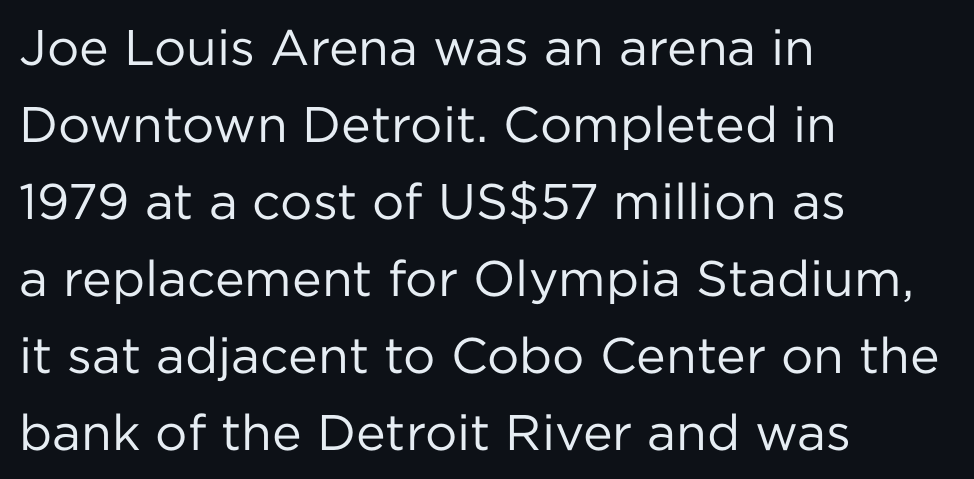
{"serif": "no", "italic": "no", "bold": "no", "weight": "regular", "width": "normal", "stroke_contrast": "low", "x_height": "medium", "monospaced": "no", "underline": "no", "align": "left", "line_spacing": "normal", "line_spacing_ratio": 1.54, "letter_spacing": "normal", "letter_spacing_em": 0.0, "glyph_px": 50}
